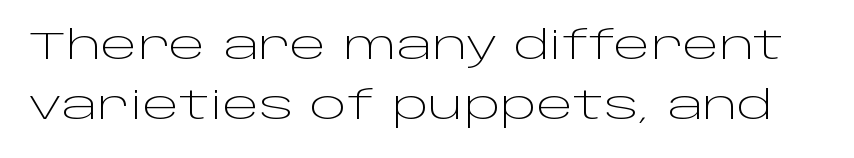
Q: Is the text bold? A: No.
Q: Is the text italic (slanted)? A: No, it is upright.
Q: Is the typeface a serif or a sans-serif typeface? A: Sans-serif.
Q: Is the text underlined? A: No.
Q: Is the spacing between letters normal or unusually wide? A: Normal.
Q: Is the spacing between lines tight, normal or loose? A: Normal.
Q: Width (condensed, normal, or wide)? A: Wide.
Q: Stroke contrast? A: Low.
Q: x-height? A: Large.
Q: Monospaced? A: No.
